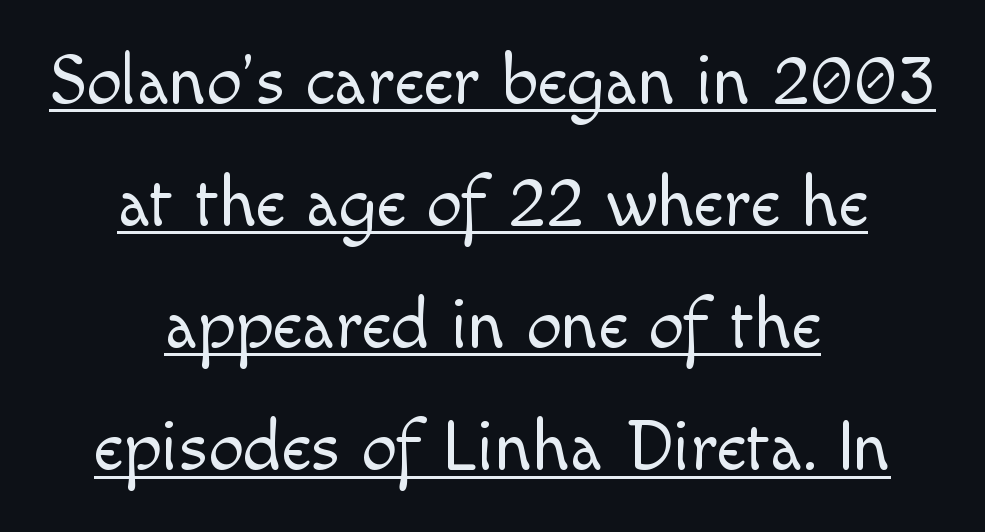
The image shows 71 px light sans-serif type, upright; set centered, line spacing 1.72x, normal letter spacing, underlined; a small x-height.
